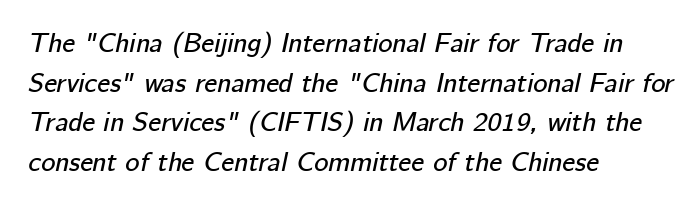
The image shows 27 px text type, italic (leaning right); set left-aligned, normal line spacing (1.47x), normal letter spacing, not underlined.
